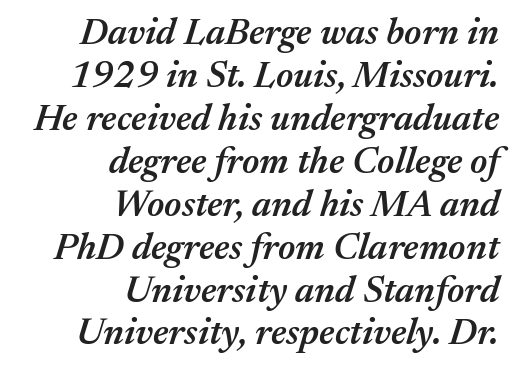
Is this a fixed-width face? No — the glyphs have proportional, varying widths. All the whitespace from short lines collects on the left. Compared with an ordinary text face, these strokes are moderately heavier — a semibold. Yep, that's italic — everything's leaning. Look at the tracking — it's just the regular setting, nothing added.
